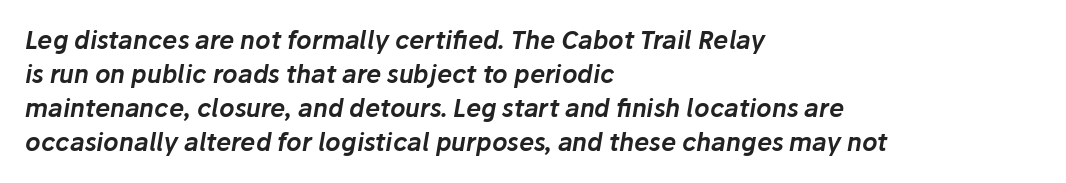
The image shows 24 px text type, italic (leaning right); set left-aligned, normal line spacing (1.42x), normal letter spacing, not underlined.
